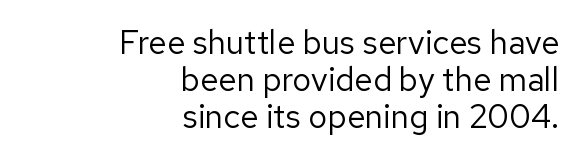
No feet cap the strokes, marking this as sans-serif type. Posture: vertical. This sample is right-justified, so line beginnings fall wherever the words allow. Is this a fixed-width face? No — the glyphs have proportional, varying widths.
